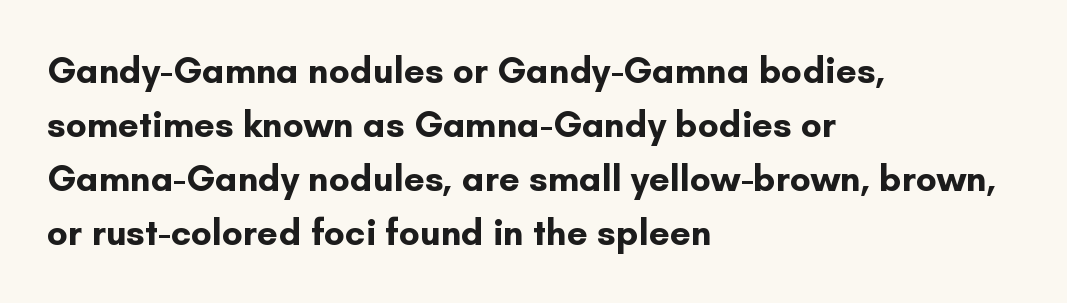
Q: Is the text bold? A: Yes.
Q: Is the text italic (slanted)? A: No, it is upright.
Q: Is the typeface a serif or a sans-serif typeface? A: Sans-serif.
Q: Is the text underlined? A: No.
Q: How is the paragraph aligned? A: Left-aligned.
Q: Is the spacing between letters normal or unusually wide? A: Normal.
Q: Is the spacing between lines tight, normal or loose? A: Normal.
Q: Width (condensed, normal, or wide)? A: Normal.
Q: Stroke contrast? A: Low.
Q: x-height? A: Small.
Q: Monospaced? A: No.
